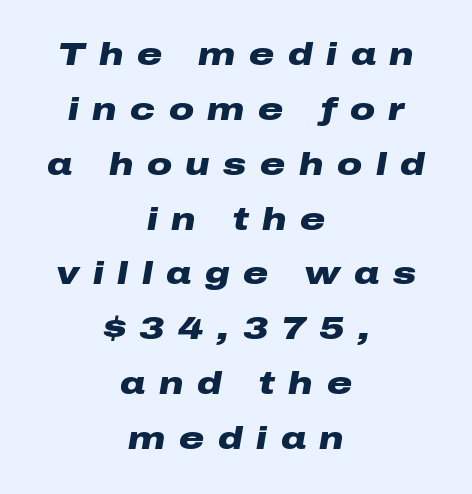
The image shows 31 px heavy, wide type, italic (leaning right); set centered, line spacing 1.77x, unusually wide letter spacing (+0.44 em), not underlined; low stroke contrast and a medium x-height.
